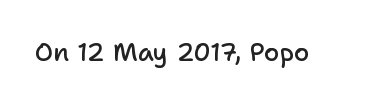
Q: Is the text bold? A: Semi-bold.
Q: Is the text italic (slanted)? A: No, it is upright.
Q: Is the text underlined? A: No.
Q: Is the spacing between letters normal or unusually wide? A: Normal.
